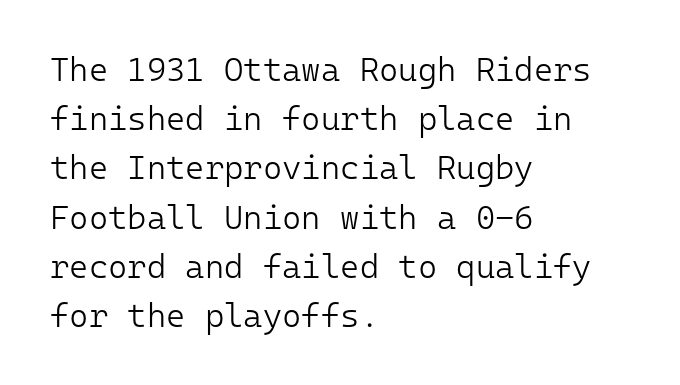
Tracking value appears to be zero — textbook default spacing. Here the designer chose a console-style face with uniform glyph widths. The type sits square on the baseline with zero lean. If you measured baseline to baseline, you'd find a middling distance. Each row of text sits above clean, open space. All the whitespace from short lines collects on the right.
